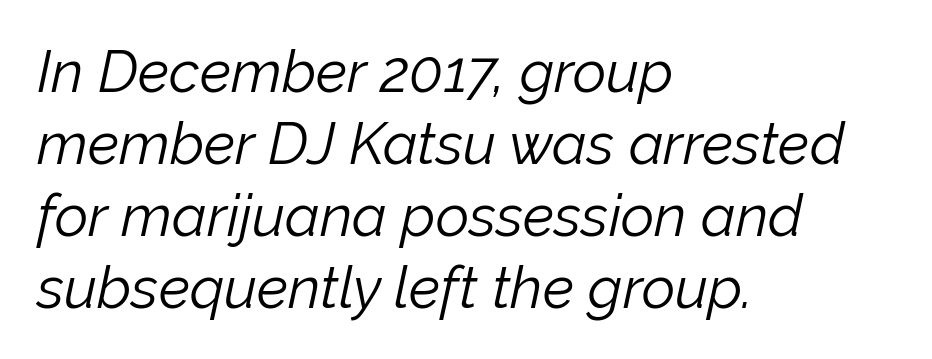
Q: Is the text bold? A: No.
Q: Is the text italic (slanted)? A: Yes, it leans right by about 12 degrees.
Q: Is the text underlined? A: No.
Q: How is the paragraph aligned? A: Left-aligned.
Q: Is the spacing between letters normal or unusually wide? A: Normal.
Q: Width (condensed, normal, or wide)? A: Normal.
Q: Stroke contrast? A: Low.
Q: x-height? A: Medium.
Q: Monospaced? A: No.
